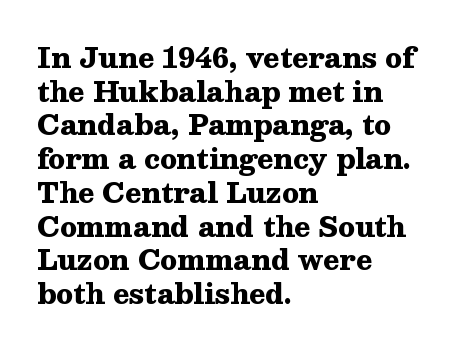
Its strokes are broad and dark, the hallmark of bold type. It's the straight-up-and-down kind of type. Regular leading. Caption: standard tracking, unaltered.
